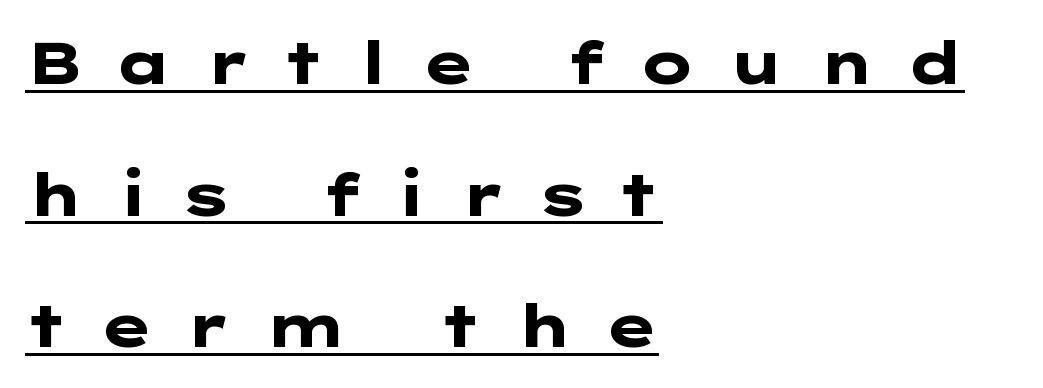
Q: Is the text bold? A: Yes.
Q: Is the text italic (slanted)? A: No, it is upright.
Q: Is the typeface a serif or a sans-serif typeface? A: Sans-serif.
Q: Is the text underlined? A: Yes.
Q: How is the paragraph aligned? A: Left-aligned.
Q: Is the spacing between letters normal or unusually wide? A: Unusually wide.
Q: Is the spacing between lines tight, normal or loose? A: Loose.
Q: Width (condensed, normal, or wide)? A: Wide.
Q: Stroke contrast? A: Low.
Q: x-height? A: Medium.
